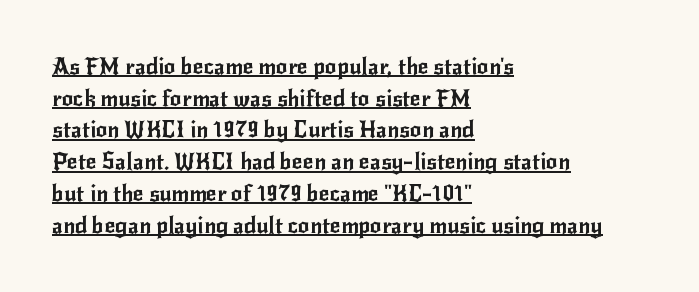
{"italic": "no", "underline": "yes", "align": "left", "line_spacing": "normal", "line_spacing_ratio": 1.38, "letter_spacing": "normal", "letter_spacing_em": 0.0, "glyph_px": 23}
